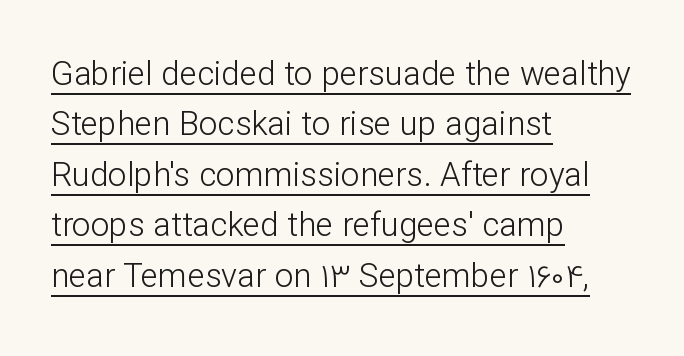
{"serif": "no", "italic": "no", "bold": "no", "weight": "light", "width": "normal", "stroke_contrast": "low", "x_height": "medium", "monospaced": "no", "underline": "yes", "align": "left", "line_spacing": "normal", "line_spacing_ratio": 1.53, "letter_spacing": "normal", "letter_spacing_em": 0.0, "glyph_px": 33}
